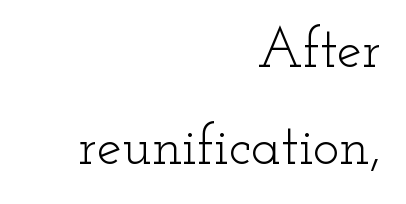
Q: Is the text bold? A: No.
Q: Is the text italic (slanted)? A: No, it is upright.
Q: Is the typeface a serif or a sans-serif typeface? A: Serif.
Q: Is the text underlined? A: No.
Q: How is the paragraph aligned? A: Right-aligned.
Q: Is the spacing between letters normal or unusually wide? A: Normal.
Q: Width (condensed, normal, or wide)? A: Wide.
Q: Stroke contrast? A: Low.
Q: x-height? A: Small.
Q: Monospaced? A: No.
